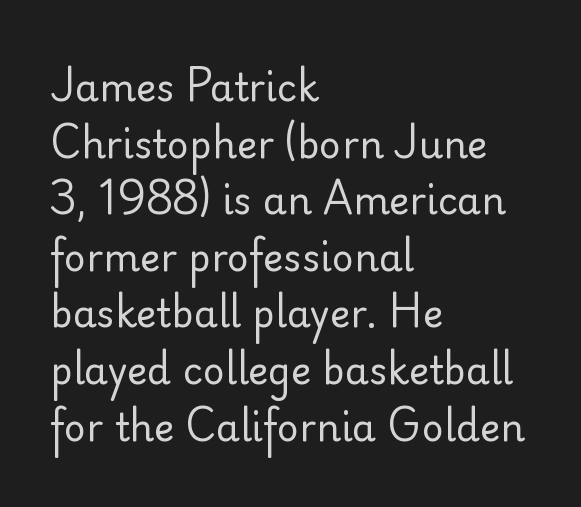
Q: Is the text bold? A: No.
Q: Is the text italic (slanted)? A: No, it is upright.
Q: Is the typeface a serif or a sans-serif typeface? A: Sans-serif.
Q: Is the text underlined? A: No.
Q: How is the paragraph aligned? A: Left-aligned.
Q: Is the spacing between letters normal or unusually wide? A: Normal.
Q: Is the spacing between lines tight, normal or loose? A: Normal.
Q: Width (condensed, normal, or wide)? A: Normal.
Q: Stroke contrast? A: Low.
Q: x-height? A: Small.
Q: Monospaced? A: No.
